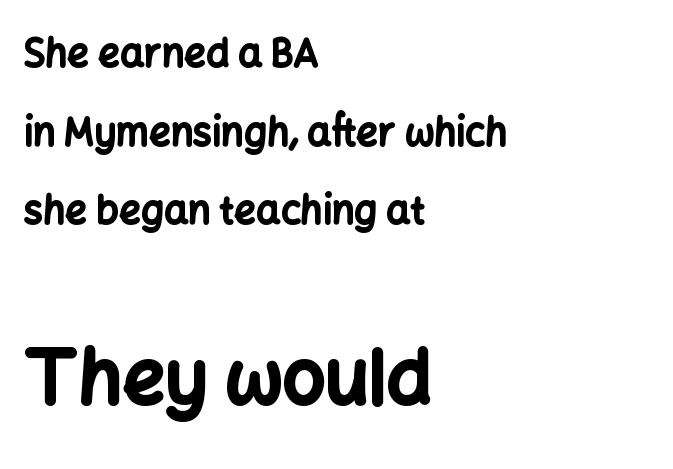
Q: Is the text bold? A: Yes.
Q: Is the text italic (slanted)? A: No, it is upright.
Q: Is the typeface a serif or a sans-serif typeface? A: Sans-serif.
Q: Is the text underlined? A: No.
Q: How is the paragraph aligned? A: Left-aligned.
Q: Is the spacing between letters normal or unusually wide? A: Normal.
Q: Is the spacing between lines tight, normal or loose? A: Loose.
Q: Which block of text is set in a larger size, the first (top) or the second (bottom)? A: The second (bottom) one.
Q: Width (condensed, normal, or wide)? A: Normal.
Q: Stroke contrast? A: Low.
Q: x-height? A: Medium.
Q: Monospaced? A: No.
